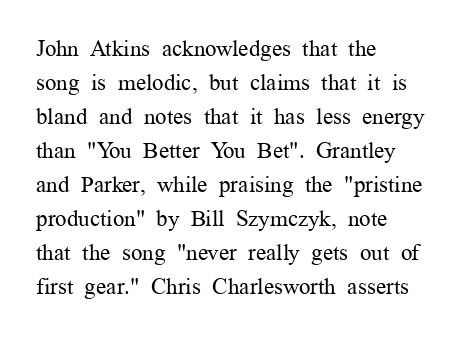
The type sits square on the baseline with zero lean. Stem width sits at or under what a default text font uses. Horizontally, the lines are justified to the leading edge only. This sample keeps an unexceptional amount of space between lines. The space beneath each line is pristine and unruled. There is no visible air inserted between adjacent glyphs.
